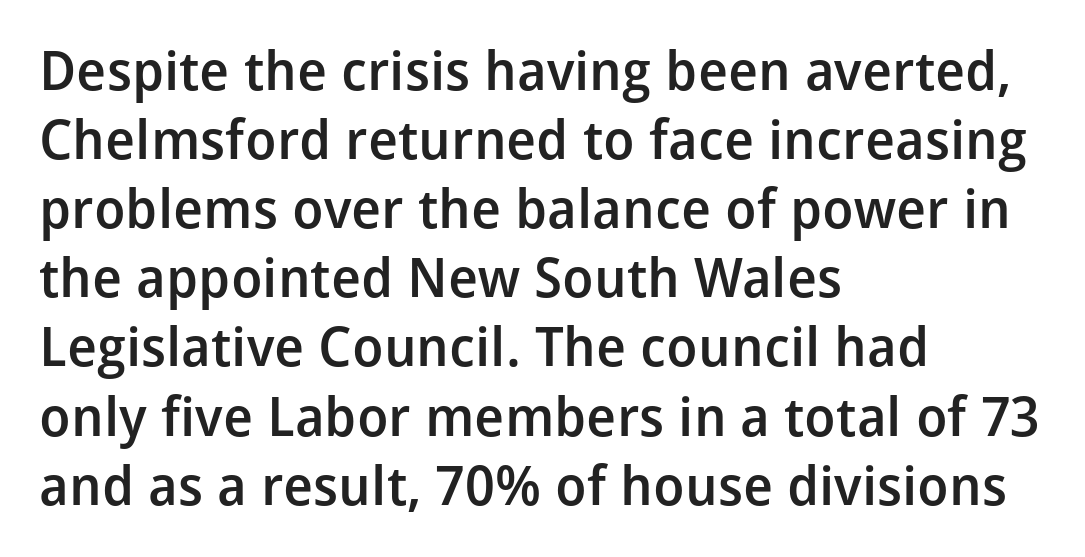
{"serif": "no", "italic": "no", "bold": "semi", "weight": "semibold", "width": "normal", "stroke_contrast": "low", "x_height": "medium", "monospaced": "no", "underline": "no", "align": "left", "line_spacing": "normal", "line_spacing_ratio": 1.28, "letter_spacing": "normal", "letter_spacing_em": 0.0, "glyph_px": 54}
